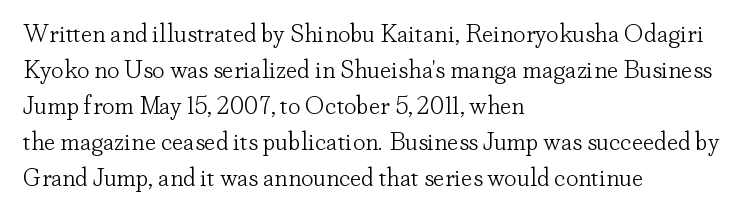
Q: Is the text bold? A: No.
Q: Is the text italic (slanted)? A: No, it is upright.
Q: Is the text underlined? A: No.
Q: How is the paragraph aligned? A: Left-aligned.
Q: Is the spacing between letters normal or unusually wide? A: Normal.
Q: Is the spacing between lines tight, normal or loose? A: Normal.
